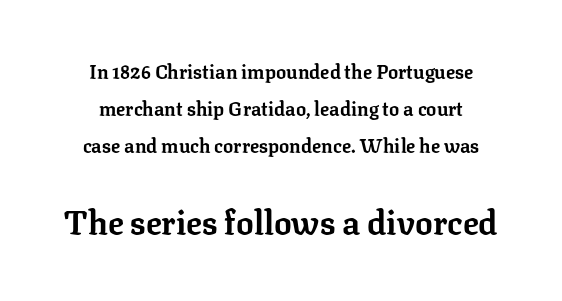
The second block has been scaled up relative to the first. The baseline area is clear. Does extra space separate the letters? No, they use regular spacing. Letterform terminals end in serifs throughout the passage.
